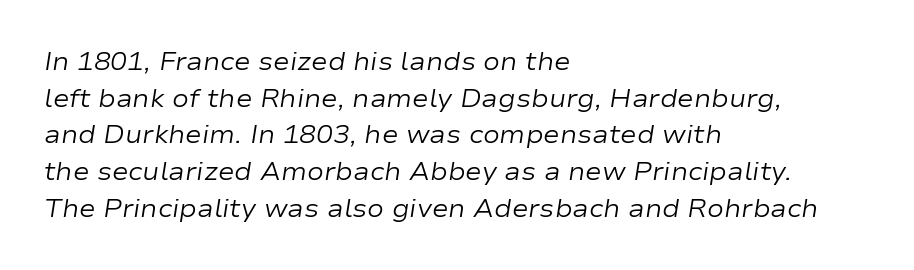
The image shows 25 px text type, italic (leaning right); set left-aligned, normal line spacing (1.47x), normal letter spacing, not underlined.
